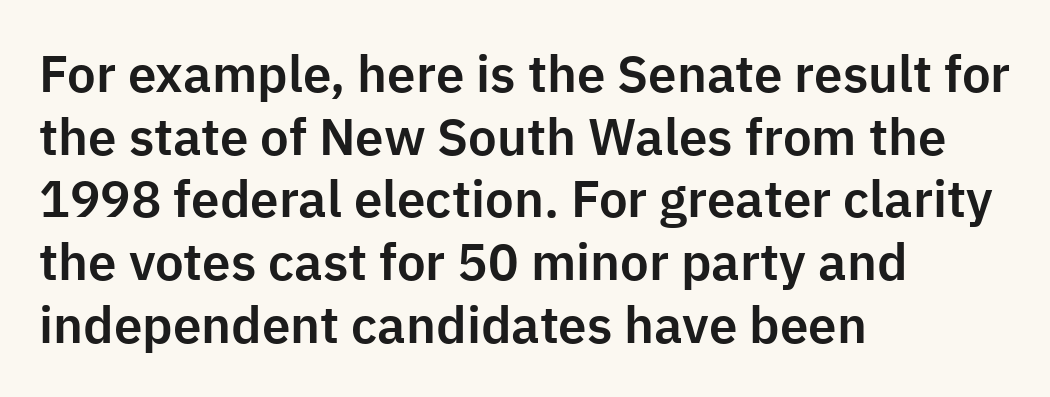
{"serif": "no", "italic": "no", "width": "normal", "stroke_contrast": "low", "x_height": "medium", "monospaced": "no", "underline": "no", "align": "left", "line_spacing_ratio": 1.23, "letter_spacing": "normal", "letter_spacing_em": 0.0, "glyph_px": 51}
